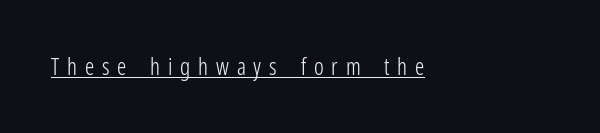
Q: Is the text bold? A: No.
Q: Is the text italic (slanted)? A: No, it is upright.
Q: Is the text underlined? A: Yes.
Q: How is the paragraph aligned? A: Left-aligned.
Q: Is the spacing between letters normal or unusually wide? A: Unusually wide.
